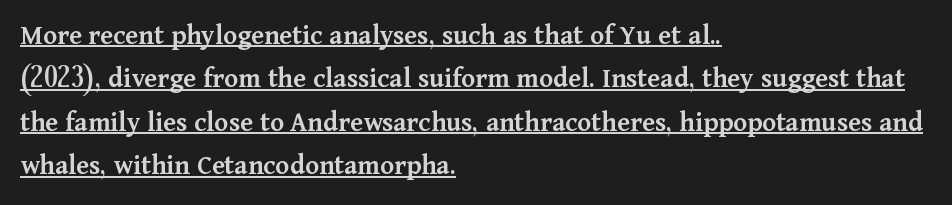
Letter spacing: default. Horizontal alignment here is leftward, the default for most running prose. Compared with an ordinary text face, these strokes are moderately heavier — a semibold. The passage shown stacks its lines at a standard gap. Is this a sans? No — the strokes have serifs.
